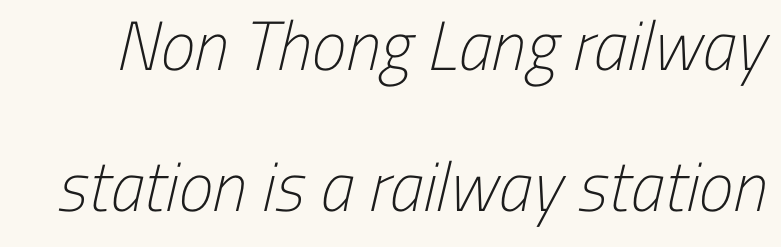
Descenders hang freely into open space. Honestly, the letter spacing is just normal — you wouldn't notice it. Each letter's strokes conclude bluntly, with no projecting serifs. No letter is thick-stroked: the sample isn't bold. Whoever set this chose breathing room over compactness in the vertical rhythm. This sample has the flowing, uneven cadence of proportional lettering.
